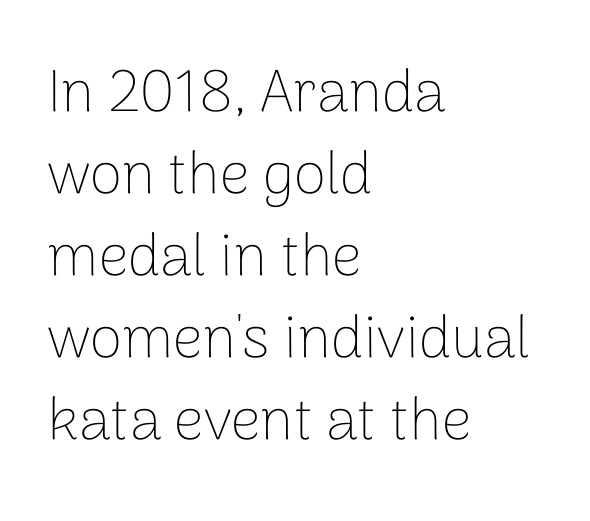
{"serif": "no", "italic": "no", "bold": "no", "weight": "thin", "width": "normal", "stroke_contrast": "low", "x_height": "medium", "monospaced": "no", "underline": "no", "align": "left", "line_spacing": "normal", "line_spacing_ratio": 1.39, "letter_spacing": "normal", "letter_spacing_em": 0.0, "glyph_px": 59}
